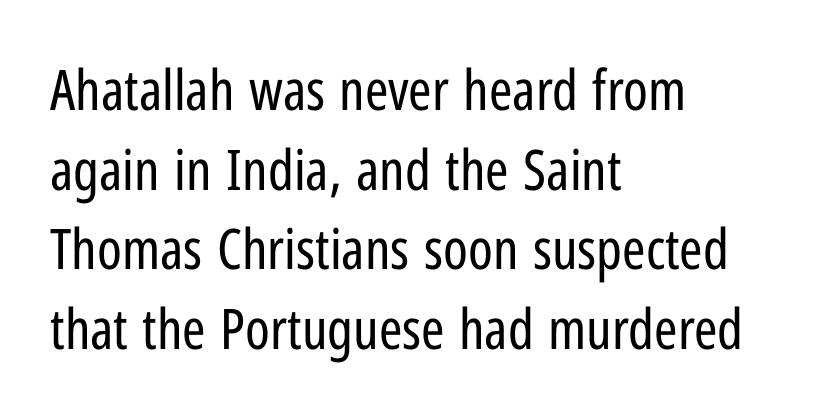
{"serif": "no", "italic": "no", "bold": "no", "weight": "regular", "width": "condensed", "stroke_contrast": "low", "x_height": "medium", "monospaced": "no", "underline": "no", "align": "left", "line_spacing": "normal", "line_spacing_ratio": 1.42, "letter_spacing": "normal", "letter_spacing_em": 0.0, "glyph_px": 56}
